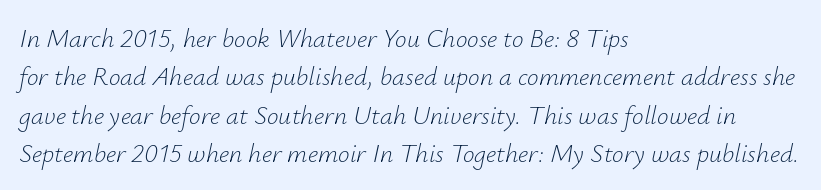
{"italic": "yes", "lean": "right", "slant_degrees": 12, "bold": "no", "underline": "no", "align": "left", "line_spacing": "normal", "line_spacing_ratio": 1.48, "letter_spacing": "normal", "letter_spacing_em": 0.0, "glyph_px": 26}
